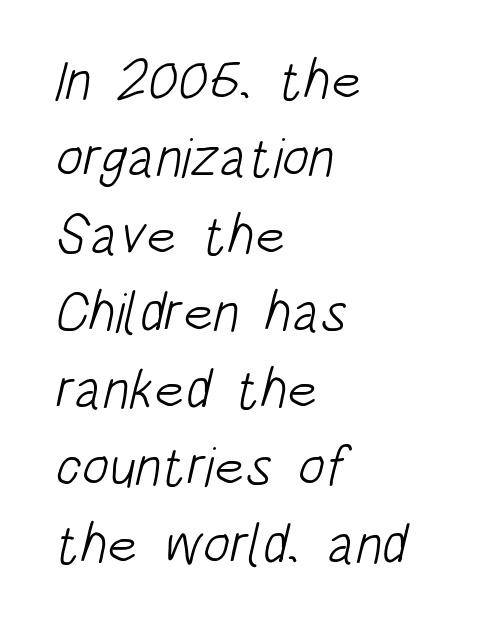
The image shows 56 px light, condensed sans-serif type; set left-aligned, normal line spacing (1.38x), normal letter spacing, not underlined; low stroke contrast and a large x-height.
